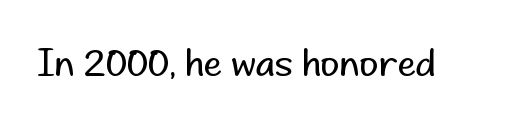
The image shows 37 px regular-weight sans-serif type, upright; set normal letter spacing, not underlined; low stroke contrast and a small x-height.
